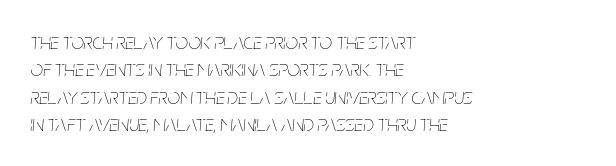
{"italic": "yes", "lean": "right", "slant_degrees": 5, "bold": "no", "underline": "no", "align": "left", "line_spacing": "normal", "line_spacing_ratio": 1.25, "letter_spacing": "normal", "letter_spacing_em": 0.0, "glyph_px": 22}
